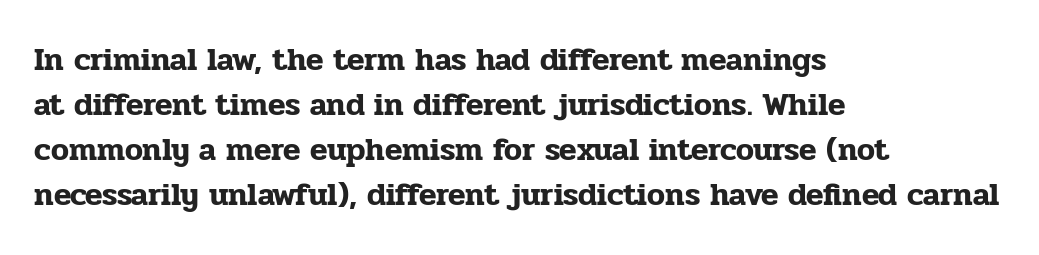
Q: Is the text italic (slanted)? A: No, it is upright.
Q: Is the typeface a serif or a sans-serif typeface? A: Serif.
Q: Is the text underlined? A: No.
Q: How is the paragraph aligned? A: Left-aligned.
Q: Is the spacing between letters normal or unusually wide? A: Normal.
Q: Is the spacing between lines tight, normal or loose? A: Normal.
Q: Width (condensed, normal, or wide)? A: Normal.
Q: Stroke contrast? A: Low.
Q: x-height? A: Medium.
Q: Monospaced? A: No.
